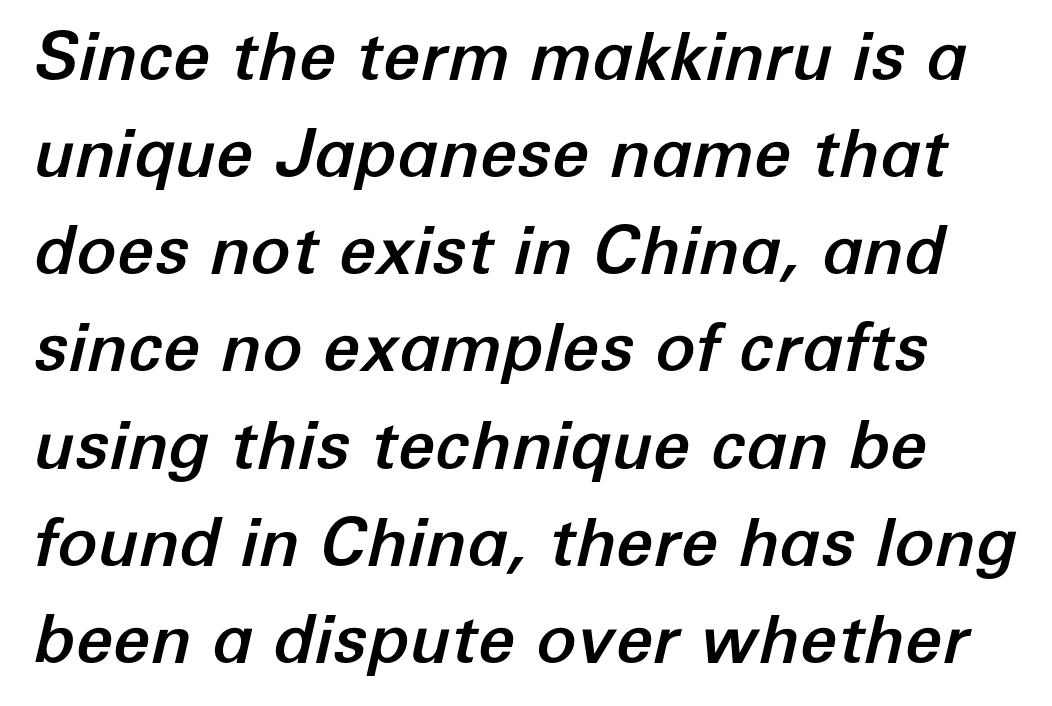
The image shows 67 px text type, italic (leaning right); set normal line spacing (1.45x), normal letter spacing, not underlined; low stroke contrast and a medium x-height.
